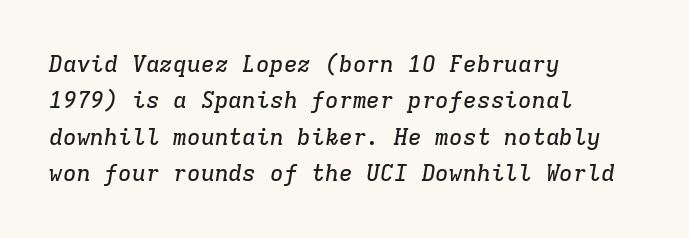
The image shows 23 px text type, italic (leaning right); set left-aligned, normal line spacing (1.58x), normal letter spacing, not underlined.
